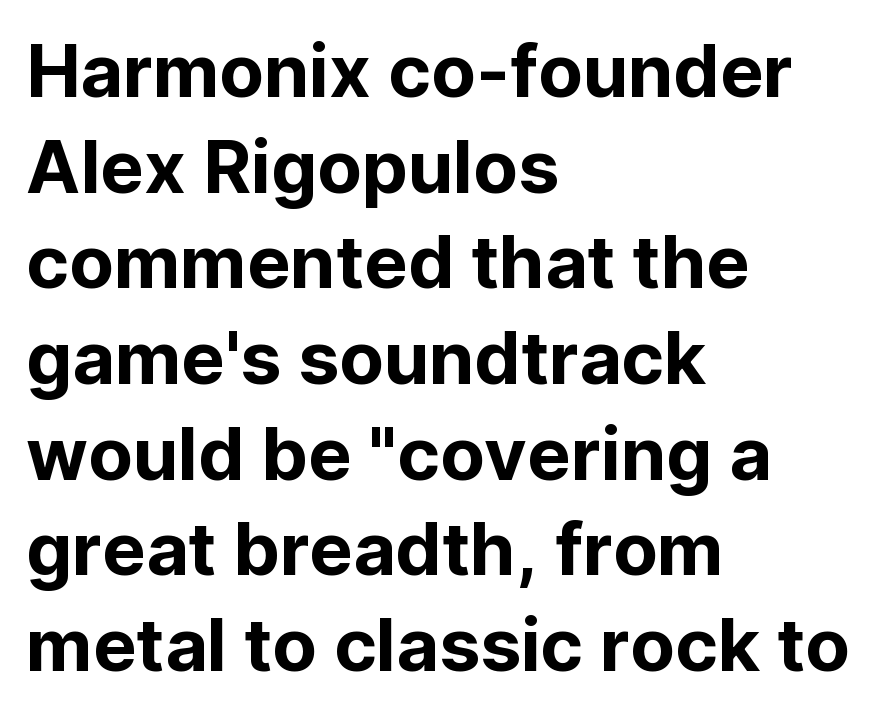
The image shows 73 px sans-serif type, upright; set left-aligned, normal line spacing (1.31x), normal letter spacing, not underlined; low stroke contrast and a medium x-height.
